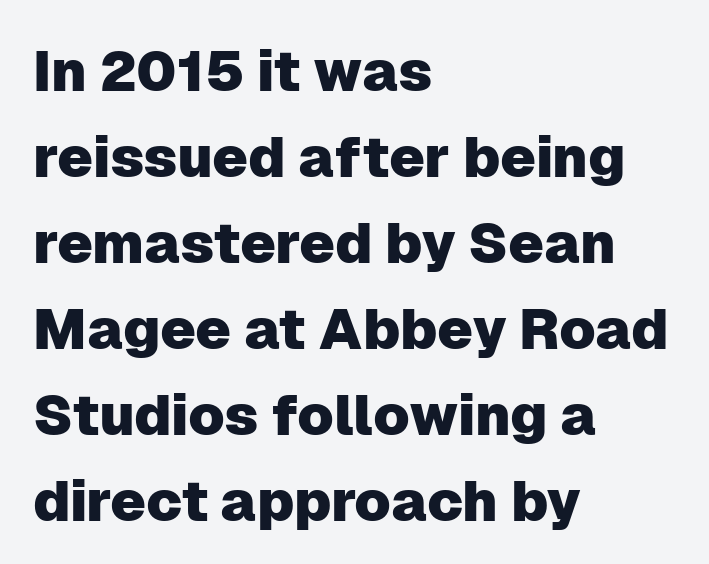
The image shows 57 px sans-serif type, upright; set left-aligned, normal line spacing (1.51x), normal letter spacing, not underlined; low stroke contrast and a medium x-height.
